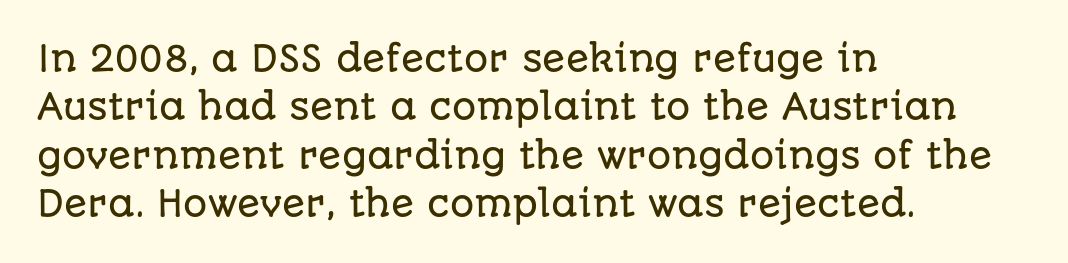
Check the space under the baseline: it is left empty. This rendering employs a face without finishing strokes, i.e., a sans-serif. Left-aligned paragraph, ragged on the right. This is the regular roman posture of the typeface.
